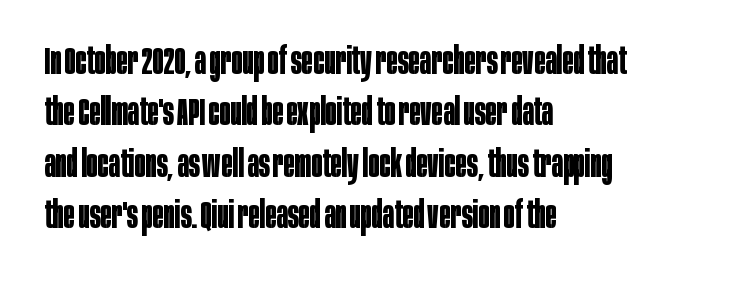
{"serif": "no", "italic": "no", "bold": "yes", "weight": "bold", "width": "condensed", "stroke_contrast": "low", "x_height": "large", "monospaced": "no", "underline": "no", "align": "left", "line_spacing": "normal", "line_spacing_ratio": 1.39, "letter_spacing": "normal", "letter_spacing_em": 0.0, "glyph_px": 37}
